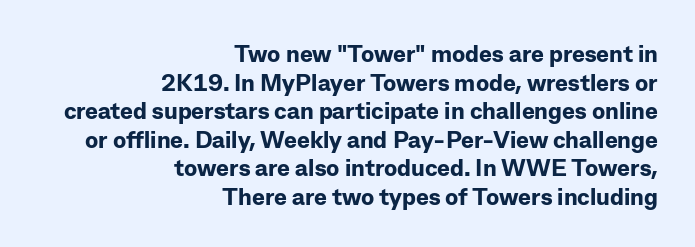
Q: Is the text bold? A: Yes.
Q: Is the text italic (slanted)? A: No, it is upright.
Q: Is the text underlined? A: No.
Q: How is the paragraph aligned? A: Right-aligned.
Q: Is the spacing between letters normal or unusually wide? A: Normal.
